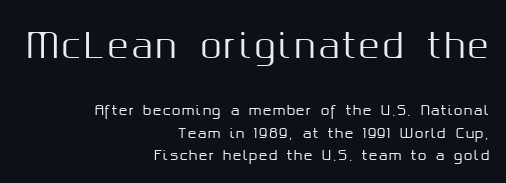
The image shows 34 px sans-serif type, upright; set right-aligned, normal line spacing (1.59x), not underlined; the first (top) block is 2.43x larger; medium stroke contrast and a medium x-height.
